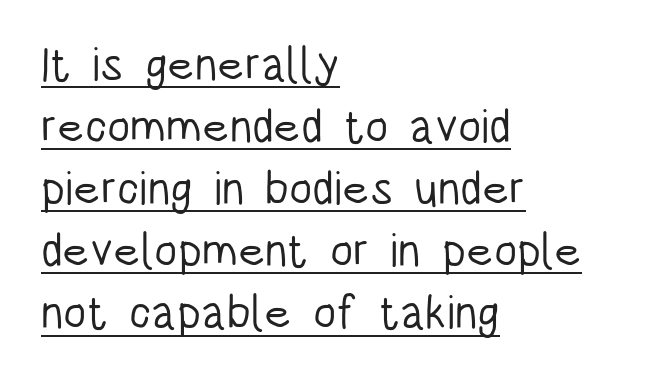
{"serif": "no", "italic": "no", "bold": "no", "weight": "light", "width": "condensed", "stroke_contrast": "low", "x_height": "large", "monospaced": "no", "underline": "yes", "align": "left", "line_spacing": "normal", "line_spacing_ratio": 1.32, "letter_spacing": "normal", "letter_spacing_em": 0.0, "glyph_px": 47}
